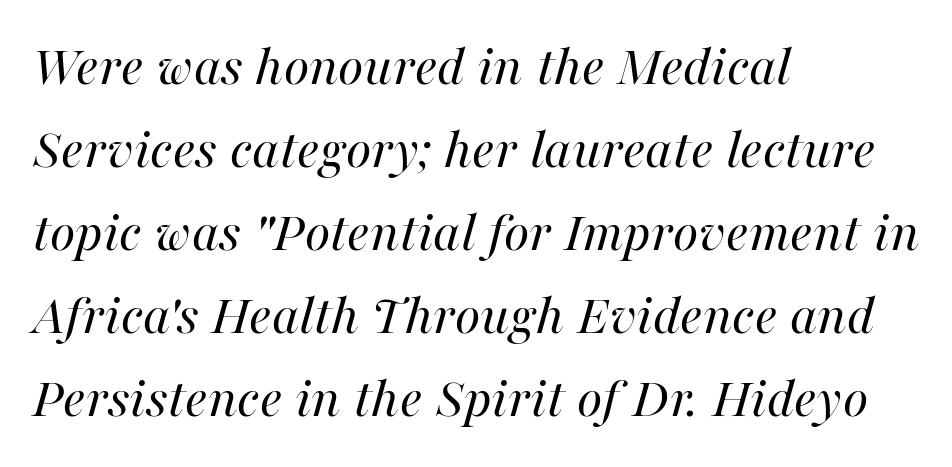
Q: Is the text bold? A: No.
Q: Is the text italic (slanted)? A: Yes, it leans right by about 16 degrees.
Q: Is the text underlined? A: No.
Q: How is the paragraph aligned? A: Left-aligned.
Q: Is the spacing between letters normal or unusually wide? A: Normal.
Q: Is the spacing between lines tight, normal or loose? A: Normal.
Q: Width (condensed, normal, or wide)? A: Normal.
Q: Stroke contrast? A: High.
Q: x-height? A: Medium.
Q: Monospaced? A: No.
